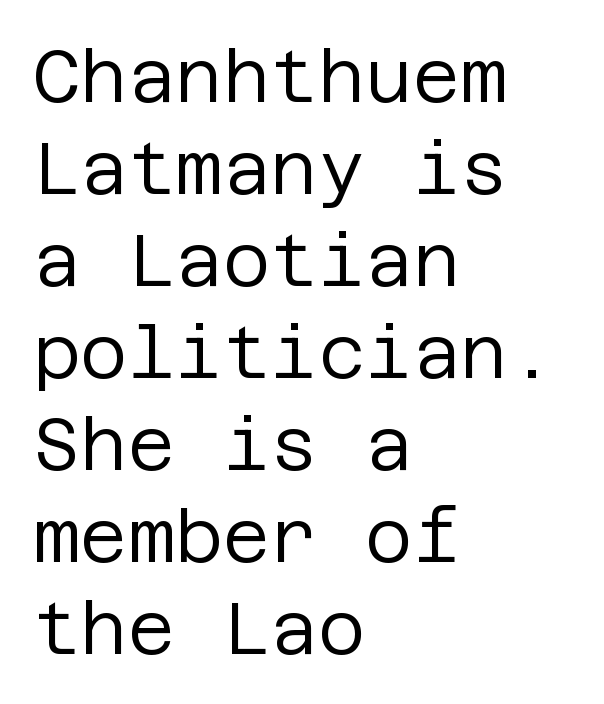
Summary of vertical rhythm: regular, with standard interline spacing. A roman cut, with each character standing at attention. Stroke mass is kept to a normal reading level or below. In terms of letterspacing, this is plain default setting. Is this a sans? Yes — the strokes have no serifs. Leftover space on each line is placed entirely after the last word.
